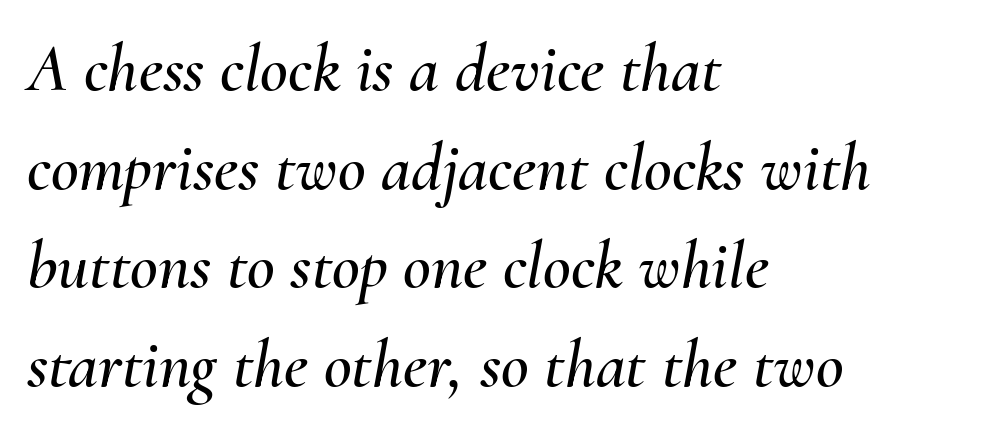
When letters slant like this, we call the style italic. The line-height multiplier appears to be the usual default. Underlining? Definitely not there. Visually the block forms a straight wall on the left and a jagged coastline on the right.
